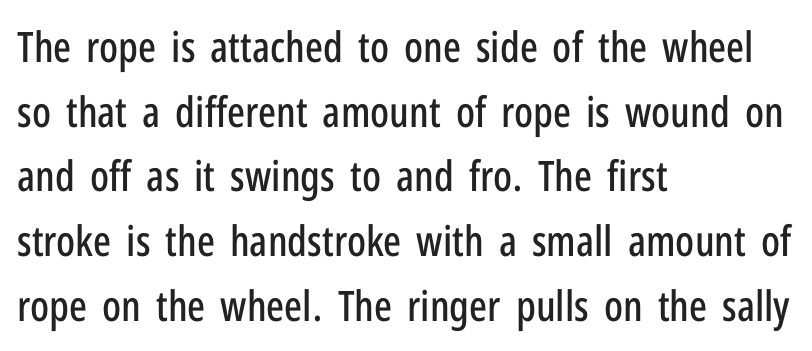
Just letters on the line, the space beneath them empty. There is no visible air inserted between adjacent glyphs. The characters display no serif detailing; their extremities are plain. Leftover space on each line is placed entirely after the last word.
